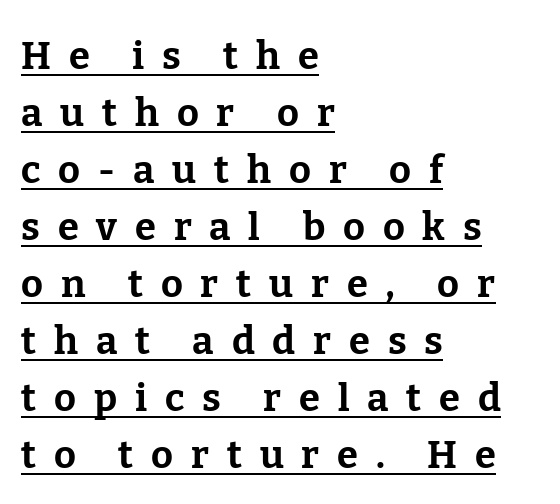
Q: Is the text bold? A: Yes.
Q: Is the text italic (slanted)? A: No, it is upright.
Q: Is the typeface a serif or a sans-serif typeface? A: Serif.
Q: Is the text underlined? A: Yes.
Q: How is the paragraph aligned? A: Left-aligned.
Q: Is the spacing between letters normal or unusually wide? A: Unusually wide.
Q: Is the spacing between lines tight, normal or loose? A: Normal.
Q: Width (condensed, normal, or wide)? A: Normal.
Q: Stroke contrast? A: Low.
Q: x-height? A: Medium.
Q: Monospaced? A: No.
